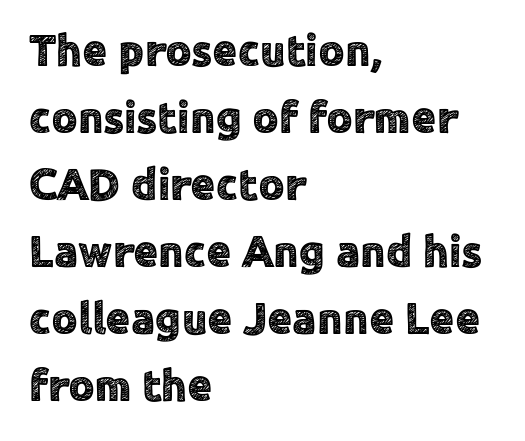
Q: Is the text italic (slanted)? A: No, it is upright.
Q: Is the typeface a serif or a sans-serif typeface? A: Sans-serif.
Q: Is the text underlined? A: No.
Q: How is the paragraph aligned? A: Left-aligned.
Q: Is the spacing between letters normal or unusually wide? A: Normal.
Q: Is the spacing between lines tight, normal or loose? A: Normal.
Q: Width (condensed, normal, or wide)? A: Normal.
Q: x-height? A: Medium.
Q: Monospaced? A: No.
